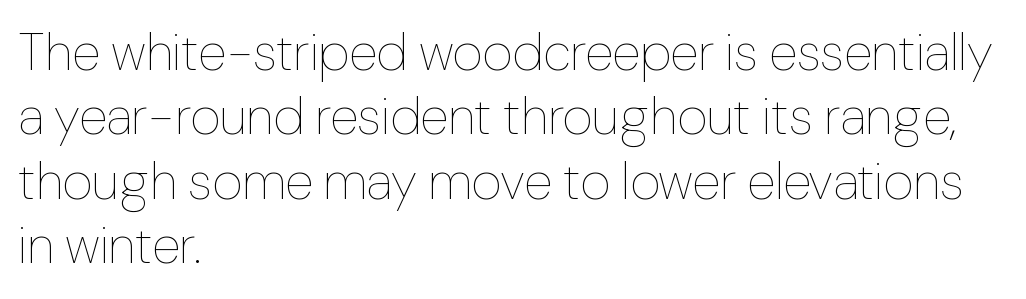
If you drew a line through each stem, it would be perfectly vertical. Does the copy run flush right? No — it runs flush left. Observe the ordinary spacing: letters are neighbours, not strangers. Each stroke keeps to a modest, everyday thickness or less. Anything drawn beneath the words? Only blank space. Think of a printed novel: that variable character pitch is what you see here.
